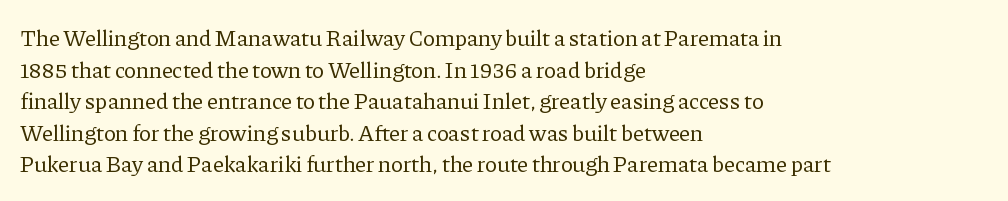
Q: Is the text bold? A: No.
Q: Is the text italic (slanted)? A: No, it is upright.
Q: Is the text underlined? A: No.
Q: How is the paragraph aligned? A: Left-aligned.
Q: Is the spacing between letters normal or unusually wide? A: Normal.
Q: Is the spacing between lines tight, normal or loose? A: Normal.
